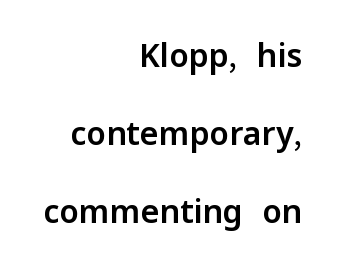
Q: Is the text italic (slanted)? A: No, it is upright.
Q: Is the typeface a serif or a sans-serif typeface? A: Sans-serif.
Q: Is the text underlined? A: No.
Q: How is the paragraph aligned? A: Right-aligned.
Q: Is the spacing between letters normal or unusually wide? A: Normal.
Q: Is the spacing between lines tight, normal or loose? A: Loose.
Q: Width (condensed, normal, or wide)? A: Normal.
Q: Stroke contrast? A: Low.
Q: x-height? A: Medium.
Q: Monospaced? A: No.
